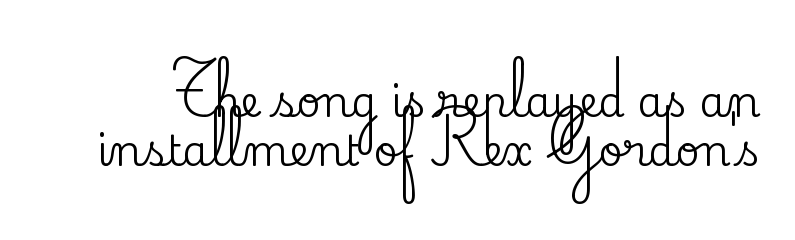
Look at the bottom of the vertical strokes: they flare into serifs here. Unmarked baselines from the first word to the last. Is the letter spacing exaggerated? No — it looks like the ordinary default. The letters stand upright; this is a roman face.
